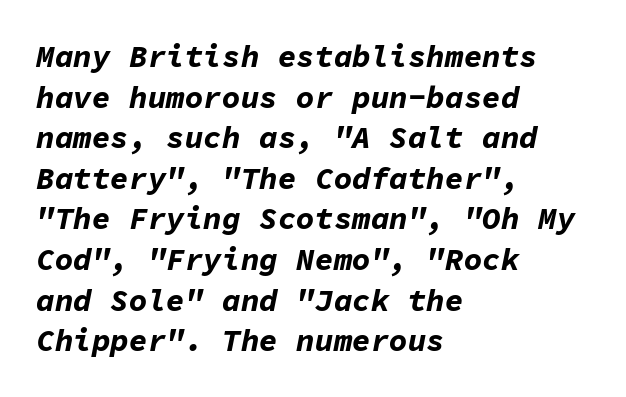
The image shows 31 px bold type, italic (leaning right), monospaced; set left-aligned, normal line spacing (1.31x), normal letter spacing, not underlined; low stroke contrast and a medium x-height.
